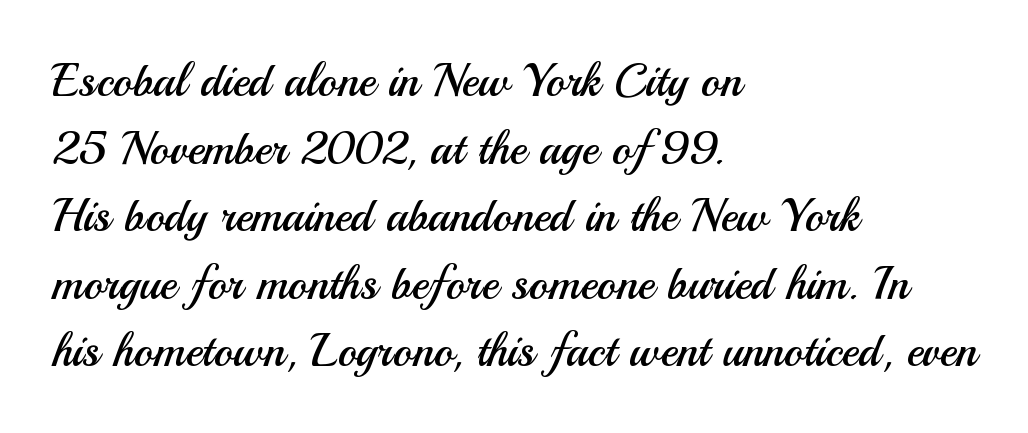
Tracking value appears to be zero — textbook default spacing. The letters look calm and open, with moderate or lighter stems. Plain, unruled lines of type. This is sans-serif lettering, the kind often seen on screens and signage.
